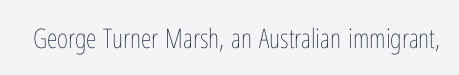
The image shows 27 px text type, upright; set normal letter spacing, not underlined.
